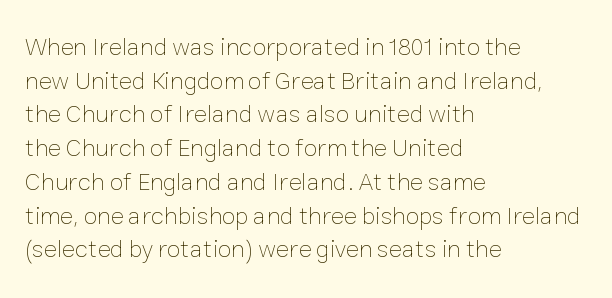
Q: Is the text bold? A: No.
Q: Is the text italic (slanted)? A: No, it is upright.
Q: Is the text underlined? A: No.
Q: How is the paragraph aligned? A: Left-aligned.
Q: Is the spacing between letters normal or unusually wide? A: Normal.
Q: Is the spacing between lines tight, normal or loose? A: Normal.
